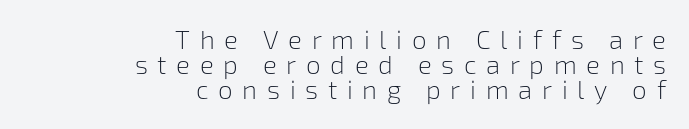
Q: Is the text bold? A: No.
Q: Is the text italic (slanted)? A: No, it is upright.
Q: Is the text underlined? A: No.
Q: How is the paragraph aligned? A: Right-aligned.
Q: Is the spacing between letters normal or unusually wide? A: Unusually wide.
Q: Is the spacing between lines tight, normal or loose? A: Tight.
